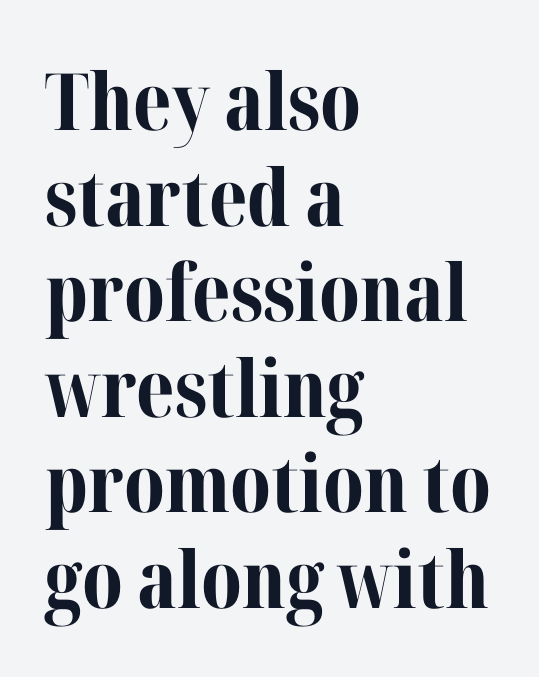
Each row of text sits above clean, open space. Yep, those are serifs on the letters. Standard letterfit; no display-style spreading of the glyphs. One-word summary of the alignment: left. Do the letters lean? They stand straight. Set as a true bold cut, around the 700 mark.
